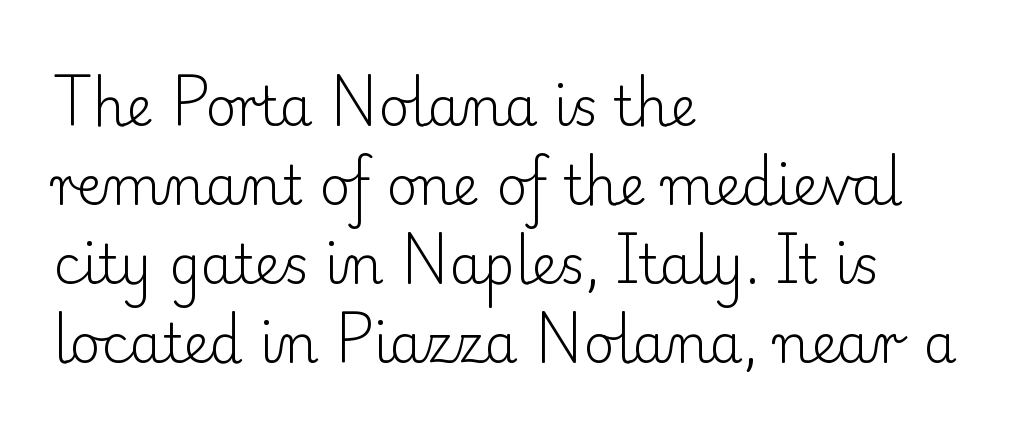
The image shows 53 px light type, upright; set left-aligned, normal line spacing (1.49x), normal letter spacing, not underlined; low stroke contrast and a small x-height.
